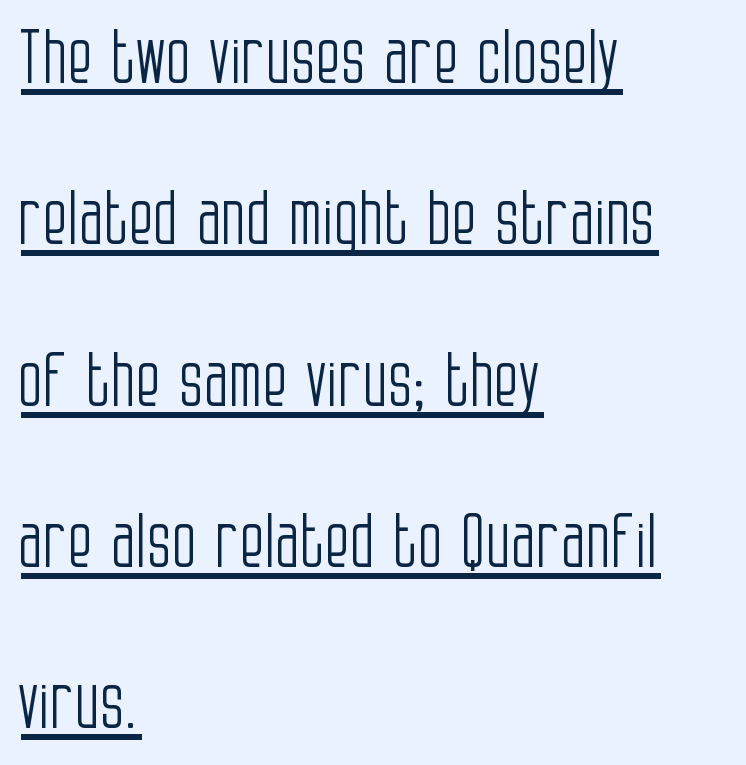
A rule runs beneath these lines of type. Stems here are at most as thick as an everyday book face. The typeface chosen for these lines omits serifs. These lines stack with their left ends in a neat column. The block of text is sparse from top to bottom, with ample space between rows.
